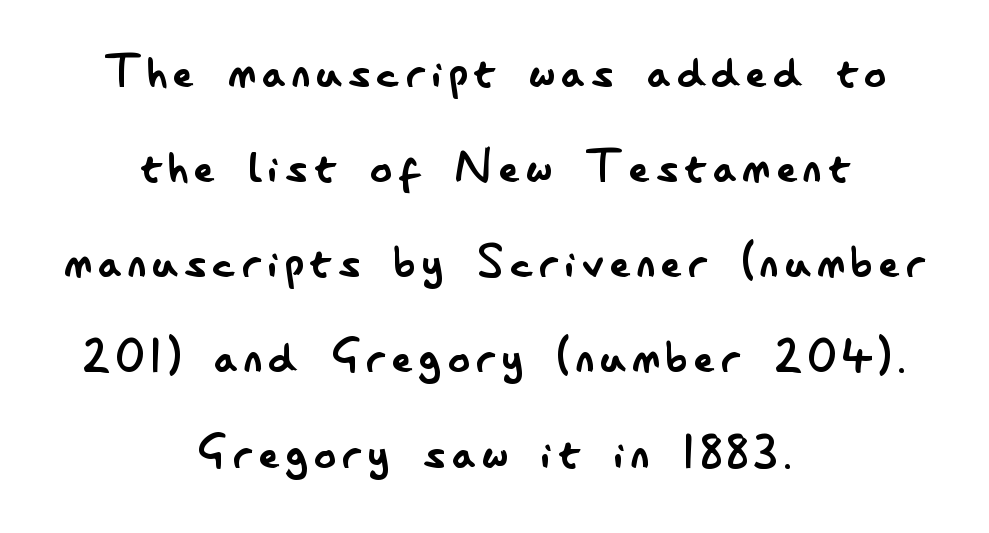
Q: Is the text bold? A: No.
Q: Is the text italic (slanted)? A: No, it is upright.
Q: Is the typeface a serif or a sans-serif typeface? A: Sans-serif.
Q: Is the text underlined? A: No.
Q: How is the paragraph aligned? A: Centered.
Q: Width (condensed, normal, or wide)? A: Condensed.
Q: Stroke contrast? A: Low.
Q: x-height? A: Small.
Q: Monospaced? A: No.
